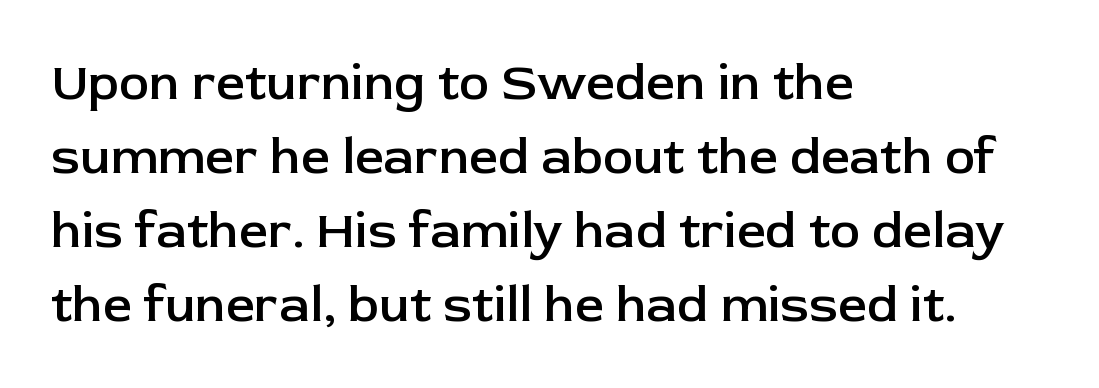
Q: Is the text bold? A: Semi-bold.
Q: Is the text italic (slanted)? A: No, it is upright.
Q: Is the typeface a serif or a sans-serif typeface? A: Sans-serif.
Q: Is the text underlined? A: No.
Q: How is the paragraph aligned? A: Left-aligned.
Q: Is the spacing between letters normal or unusually wide? A: Normal.
Q: Is the spacing between lines tight, normal or loose? A: Normal.
Q: Width (condensed, normal, or wide)? A: Normal.
Q: Stroke contrast? A: Low.
Q: x-height? A: Medium.
Q: Monospaced? A: No.
